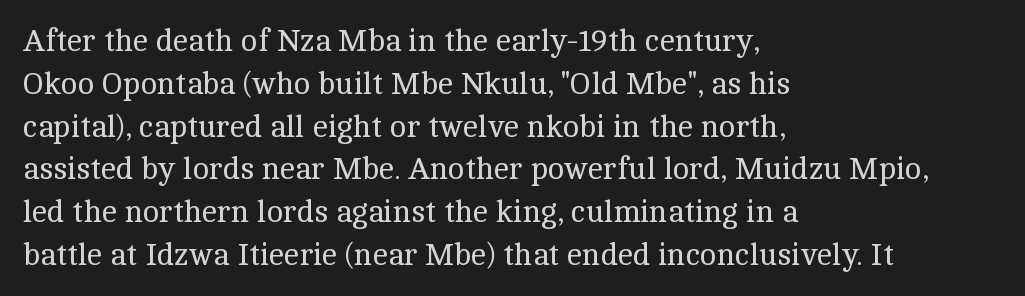
Every character sits straight up, as roman type does. Caption: face not bold, strokes unweighted. Any mark beneath the type? The region is blank. Each word holds together tightly as a unit, with standard inter-letter gaps. The leading is moderate, giving the passage an even texture.
